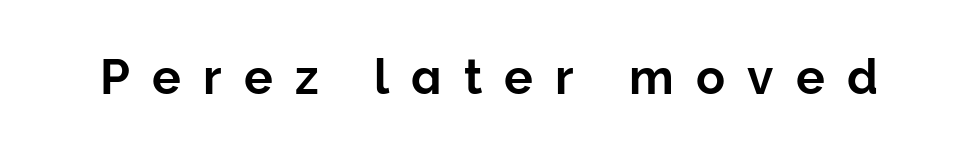
{"serif": "no", "italic": "no", "width": "normal", "stroke_contrast": "low", "x_height": "medium", "monospaced": "no", "underline": "no", "letter_spacing": "wide", "letter_spacing_em": 0.46, "glyph_px": 48}
